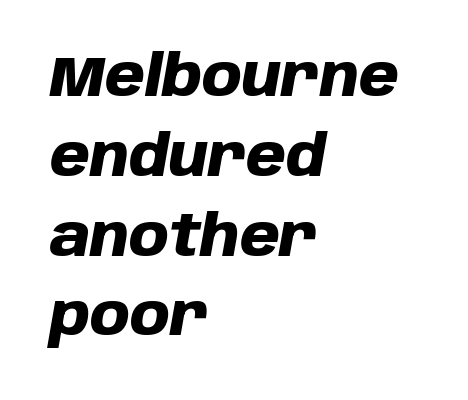
If you drew a ruler down the left edge, every line would touch it. Nothing unusual about the tracking: characters are spaced as the font intends. Vertically, the passage feels balanced, rows spaced as you'd expect. Do the characters align in a grid? No, the font is proportional. The whole block is typeset with a tilt.
